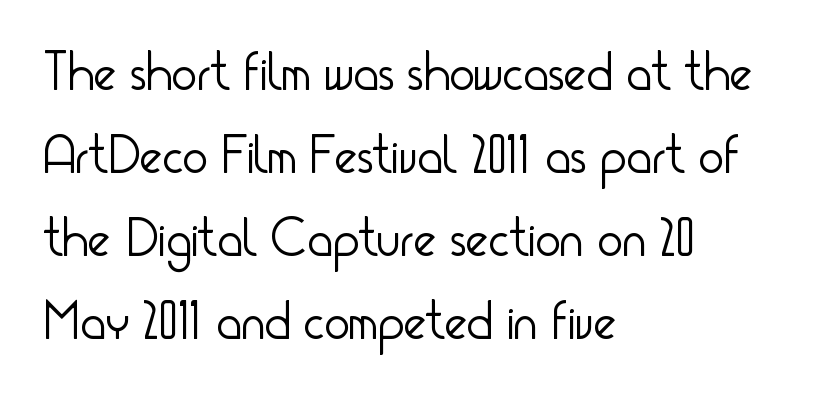
{"serif": "no", "italic": "no", "bold": "no", "weight": "light", "width": "condensed", "stroke_contrast": "low", "x_height": "small", "monospaced": "no", "underline": "no", "align": "left", "line_spacing": "normal", "line_spacing_ratio": 1.54, "letter_spacing": "normal", "letter_spacing_em": 0.0, "glyph_px": 54}
